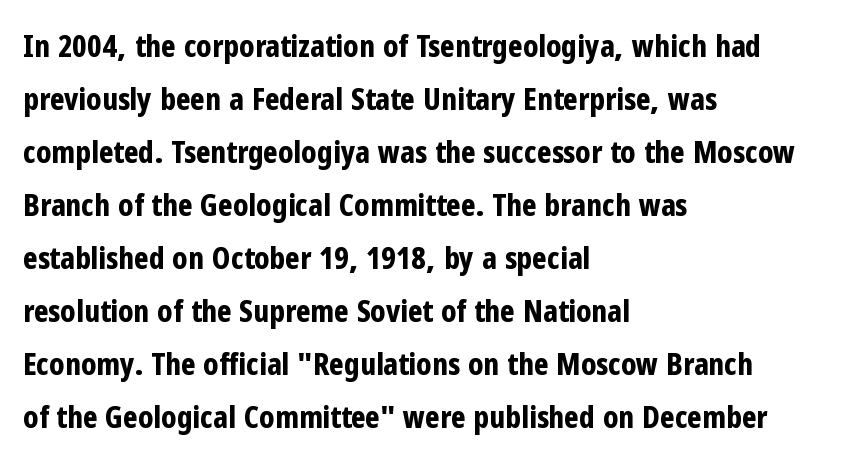
The image shows 31 px bold, condensed sans-serif type, upright; set left-aligned, line spacing 1.71x, normal letter spacing, not underlined; low stroke contrast and a medium x-height.
